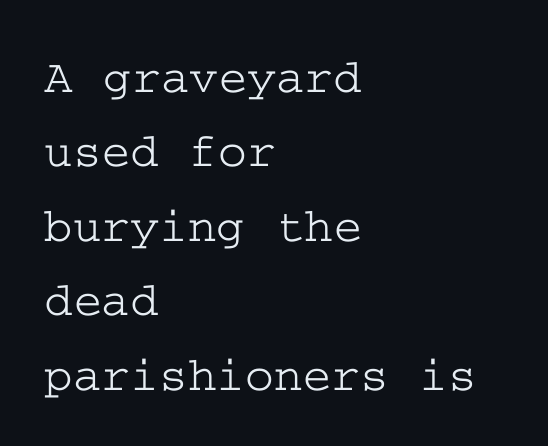
{"serif": "yes", "italic": "no", "width": "wide", "stroke_contrast": "low", "x_height": "medium", "underline": "no", "align": "left", "line_spacing": "normal", "line_spacing_ratio": 1.52, "letter_spacing": "normal", "letter_spacing_em": 0.0, "glyph_px": 49}
